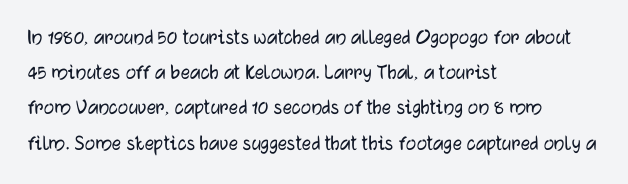
{"italic": "no", "underline": "no", "align": "left", "line_spacing": "normal", "line_spacing_ratio": 1.53, "letter_spacing": "normal", "letter_spacing_em": 0.0, "glyph_px": 23}
